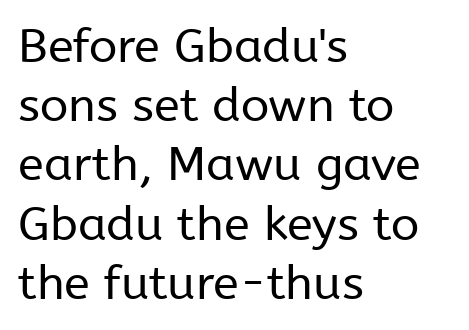
Q: Is the text bold? A: No.
Q: Is the text italic (slanted)? A: No, it is upright.
Q: Is the typeface a serif or a sans-serif typeface? A: Sans-serif.
Q: Is the text underlined? A: No.
Q: How is the paragraph aligned? A: Left-aligned.
Q: Is the spacing between letters normal or unusually wide? A: Normal.
Q: Is the spacing between lines tight, normal or loose? A: Normal.
Q: Width (condensed, normal, or wide)? A: Normal.
Q: Stroke contrast? A: Low.
Q: x-height? A: Medium.
Q: Monospaced? A: No.
